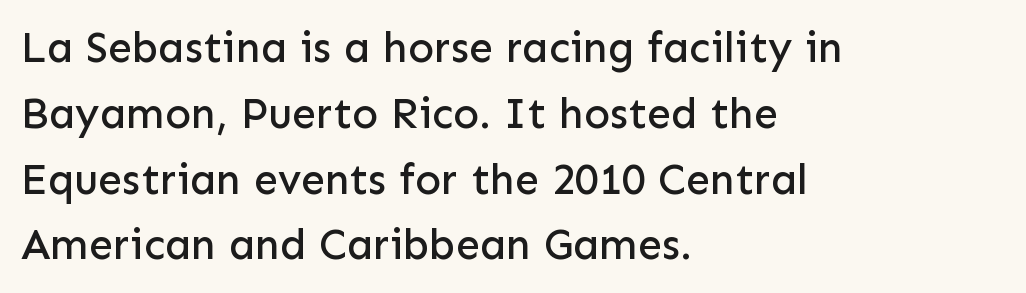
The face used here is proportionally spaced, like ordinary book or web type. Stroke terminals: plain, sans-serif. Baseline-to-baseline distance is the conventional proportion of letter height. Tall strokes in this sample are plumb rather than angled. The line texture is even and compact thanks to regular tracking.
